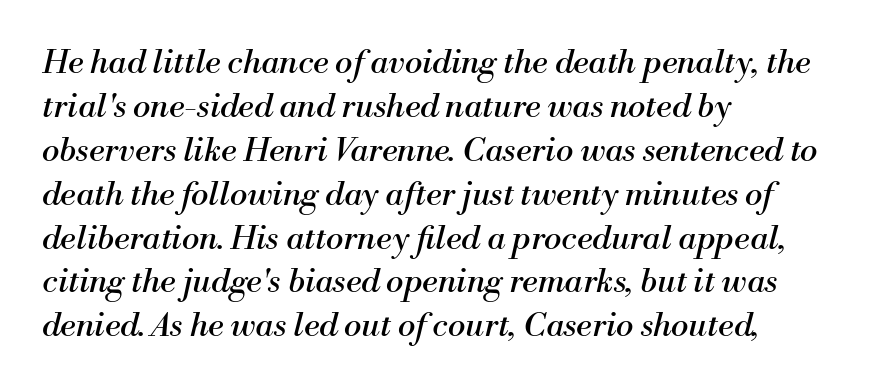
{"serif": "yes", "italic": "yes", "lean": "right", "slant_degrees": 13, "bold": "no", "weight": "regular", "width": "normal", "stroke_contrast": "medium", "x_height": "small", "monospaced": "no", "underline": "no", "align": "left", "line_spacing": "normal", "line_spacing_ratio": 1.33, "letter_spacing": "normal", "letter_spacing_em": 0.0, "glyph_px": 33}
